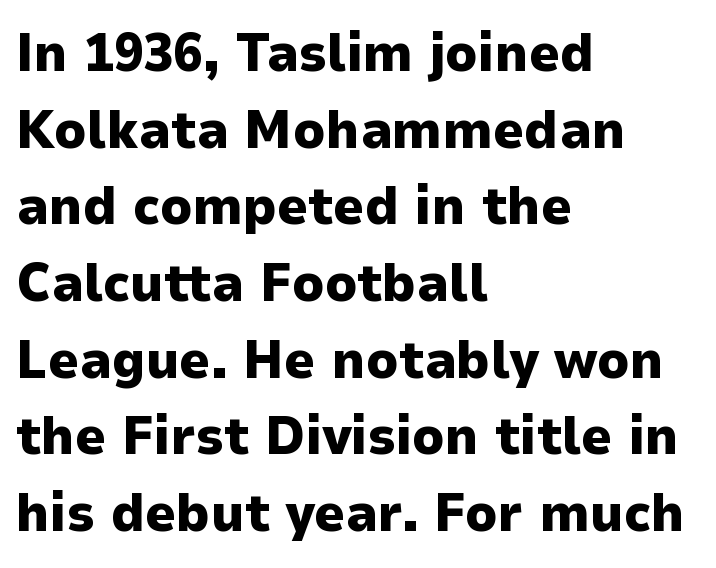
The passage shown is not underscored anywhere. Notice how thick the strokes are: this is what a full bold looks like. If you measured baseline to baseline, you'd find a middling distance. The rendering keeps characters at their native spacing.
